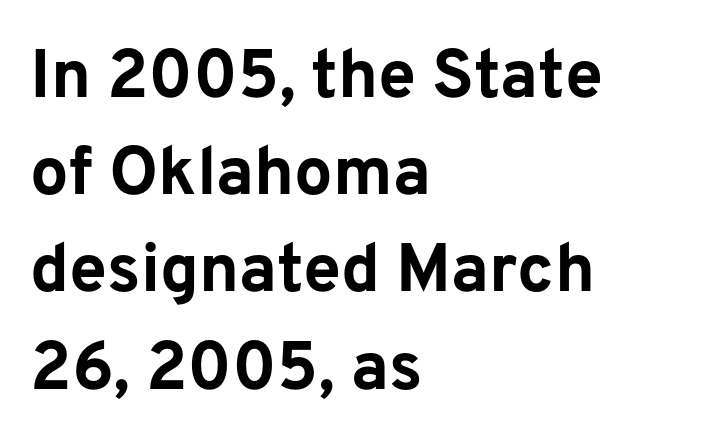
These lines were composed using upright roman letters. A classic flush-left, rag-right setting is used for this passage. Spacing between characters is what you'd get straight out of the box. Check where the strokes stop: nothing finishes them off — pure sans. The words here are not underlined.
